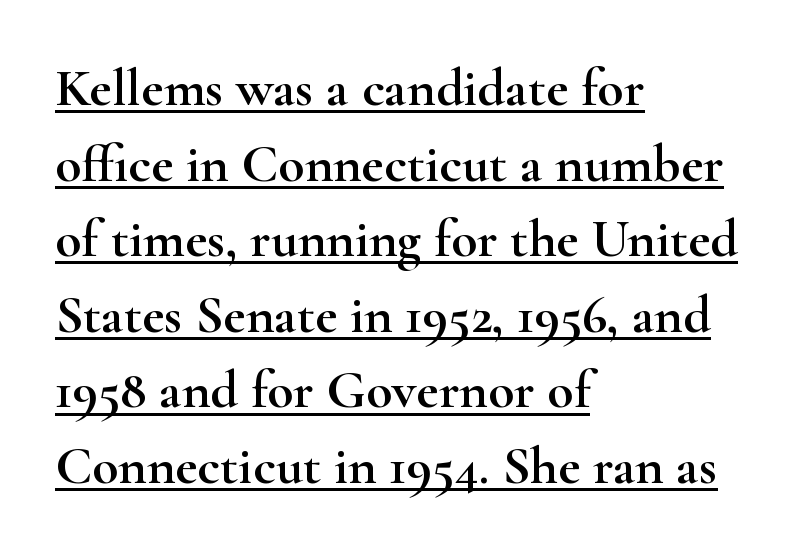
The image shows 54 px wide serif type, upright; set left-aligned, normal line spacing (1.4x), normal letter spacing, underlined; high stroke contrast and a small x-height.
